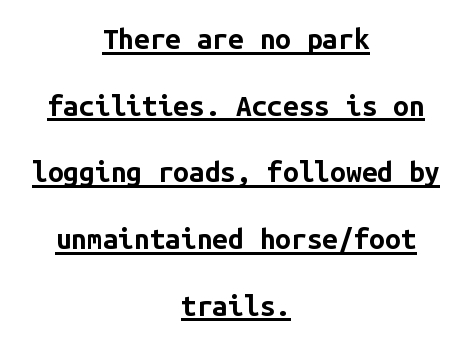
Descenders here cross a horizontal rule under the line. The strokes are fattened all the way to bold. Glyph-to-glyph distance matches everyday printed text. Line spacing here is loose. The whitespace from short lines is split evenly between both sides.
